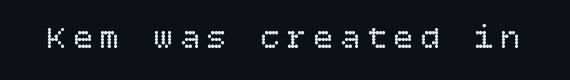
Caption: expanded tracking, letters set apart. Weight: in the light-to-regular range. Each row of text sits above clean, open space. The letters stand upright; this is a roman face.
